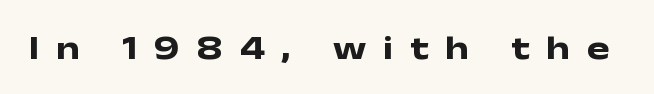
The image shows 34 px heavy, wide sans-serif type, upright; set unusually wide letter spacing (+0.49 em), not underlined; low stroke contrast and a medium x-height.
